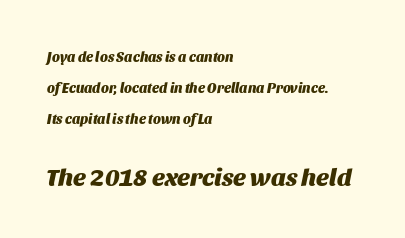
Q: Is the text bold? A: Yes.
Q: Is the text italic (slanted)? A: Yes, it leans right by about 11 degrees.
Q: Is the text underlined? A: No.
Q: How is the paragraph aligned? A: Left-aligned.
Q: Is the spacing between letters normal or unusually wide? A: Normal.
Q: Is the spacing between lines tight, normal or loose? A: Loose.
Q: Which block of text is set in a larger size, the first (top) or the second (bottom)? A: The second (bottom) one.
